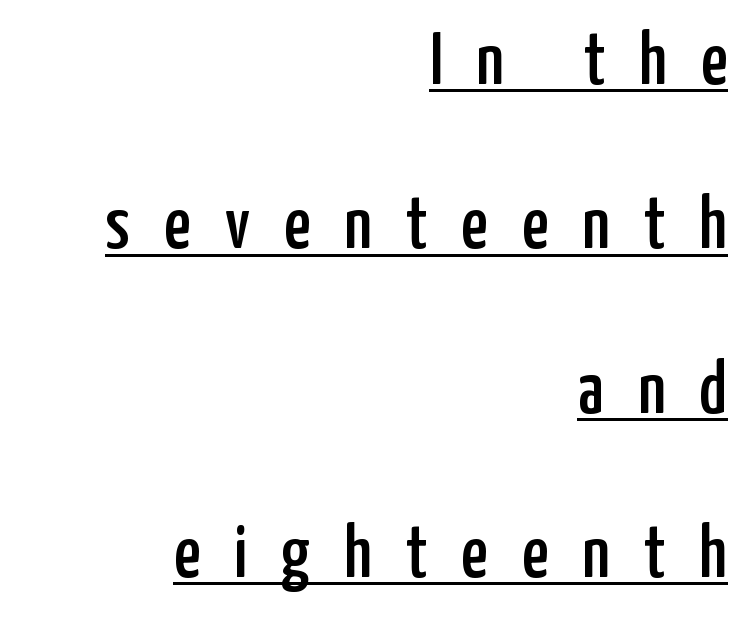
The rendering anchors every line to the right-hand side. The string is rendered with underlining switched on. The text was rendered using a sans face with plain stroke endings. Each new line begins a long way beneath the previous one. The face used here is proportionally spaced, like ordinary book or web type.
